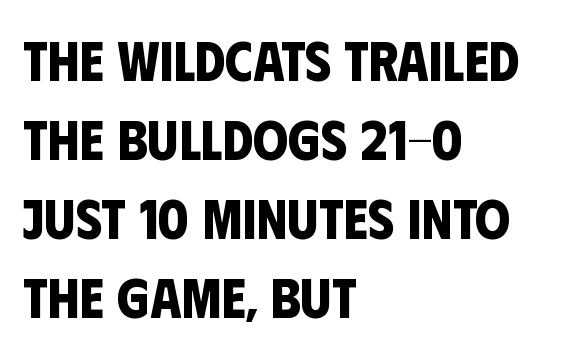
{"serif": "no", "bold": "yes", "weight": "bold", "width": "condensed", "stroke_contrast": "low", "x_height": "large", "monospaced": "no", "underline": "no", "align": "left", "line_spacing": "normal", "line_spacing_ratio": 1.41, "letter_spacing": "normal", "letter_spacing_em": 0.0, "glyph_px": 56}
